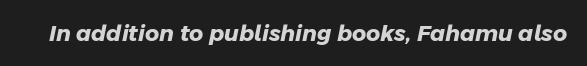
The image shows 22 px bold type; set normal letter spacing, not underlined.
